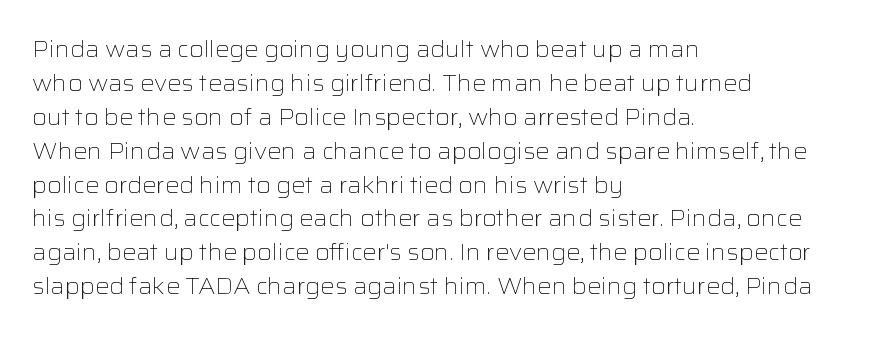
These lines stack with their left ends in a neat column. Any mark beneath the type? The region is blank. Short note: letters normally spaced. The type sits square on the baseline with zero lean.
